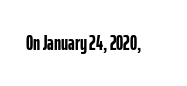
Q: Is the text bold? A: Yes.
Q: Is the text italic (slanted)? A: No, it is upright.
Q: Is the text underlined? A: No.
Q: Is the spacing between letters normal or unusually wide? A: Normal.
